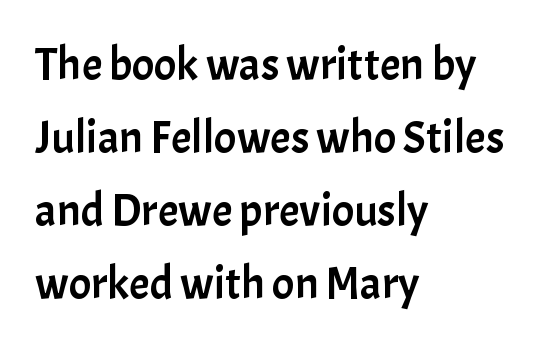
Q: Is the text italic (slanted)? A: No, it is upright.
Q: Is the typeface a serif or a sans-serif typeface? A: Sans-serif.
Q: Is the text underlined? A: No.
Q: How is the paragraph aligned? A: Left-aligned.
Q: Is the spacing between letters normal or unusually wide? A: Normal.
Q: Is the spacing between lines tight, normal or loose? A: Normal.
Q: Width (condensed, normal, or wide)? A: Normal.
Q: Stroke contrast? A: Low.
Q: x-height? A: Medium.
Q: Monospaced? A: No.
